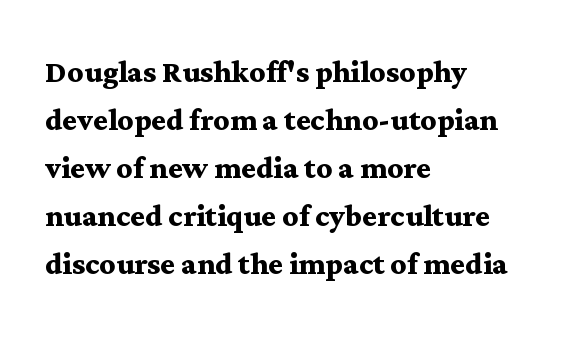
Q: Is the text bold? A: Yes.
Q: Is the text italic (slanted)? A: No, it is upright.
Q: Is the typeface a serif or a sans-serif typeface? A: Serif.
Q: Is the text underlined? A: No.
Q: How is the paragraph aligned? A: Left-aligned.
Q: Is the spacing between letters normal or unusually wide? A: Normal.
Q: Width (condensed, normal, or wide)? A: Wide.
Q: Stroke contrast? A: Medium.
Q: x-height? A: Medium.
Q: Monospaced? A: No.
